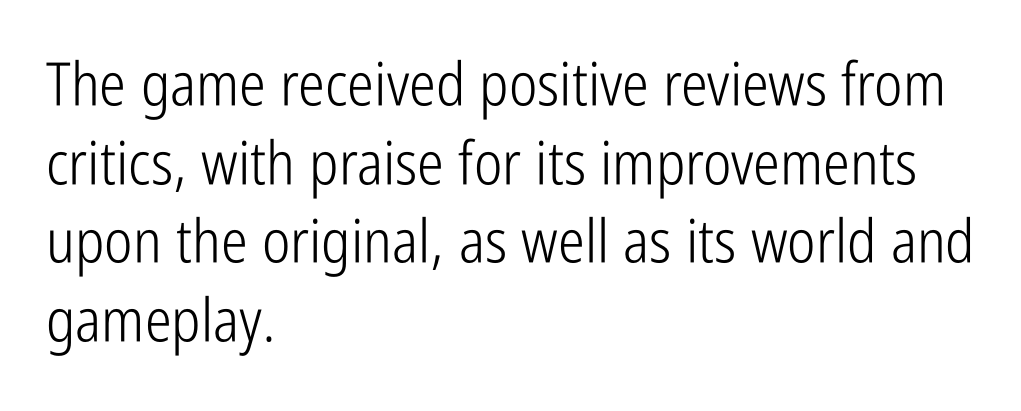
The image shows 60 px light, condensed sans-serif type, upright; set left-aligned, normal line spacing (1.31x), normal letter spacing, not underlined; low stroke contrast and a medium x-height.
